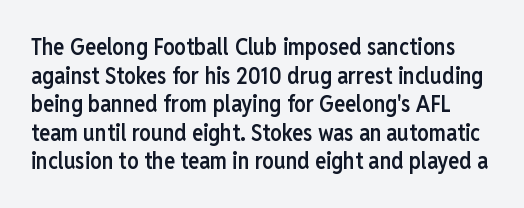
{"italic": "no", "bold": "semi", "underline": "no", "line_spacing_ratio": 1.24, "letter_spacing": "normal", "letter_spacing_em": 0.0, "glyph_px": 23}
